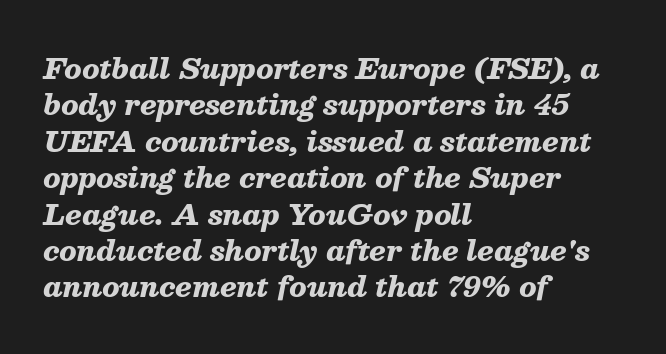
Q: Is the text bold? A: Yes.
Q: Is the text italic (slanted)? A: Yes, it leans right by about 13 degrees.
Q: Is the text underlined? A: No.
Q: How is the paragraph aligned? A: Left-aligned.
Q: Is the spacing between letters normal or unusually wide? A: Normal.
Q: Is the spacing between lines tight, normal or loose? A: Normal.
Q: Width (condensed, normal, or wide)? A: Normal.
Q: Stroke contrast? A: Medium.
Q: x-height? A: Medium.
Q: Monospaced? A: No.
